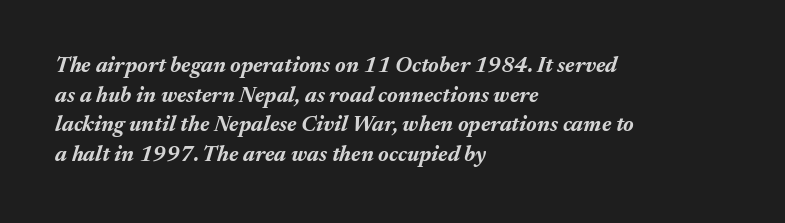
Q: Is the text bold? A: Yes.
Q: Is the text italic (slanted)? A: Yes, it leans right by about 17 degrees.
Q: Is the text underlined? A: No.
Q: How is the paragraph aligned? A: Left-aligned.
Q: Is the spacing between letters normal or unusually wide? A: Normal.
Q: Is the spacing between lines tight, normal or loose? A: Normal.
